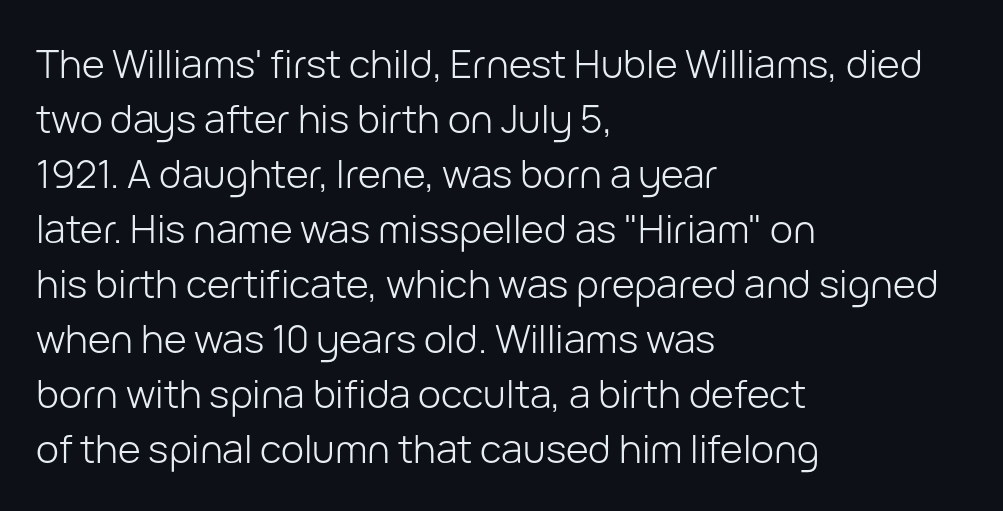
No extra ink here — the face is not bold. Visually the block forms a straight wall on the left and a jagged coastline on the right. The block of text has a typical density, with ordinary space between rows. The face used here is proportionally spaced, like ordinary book or web type.
